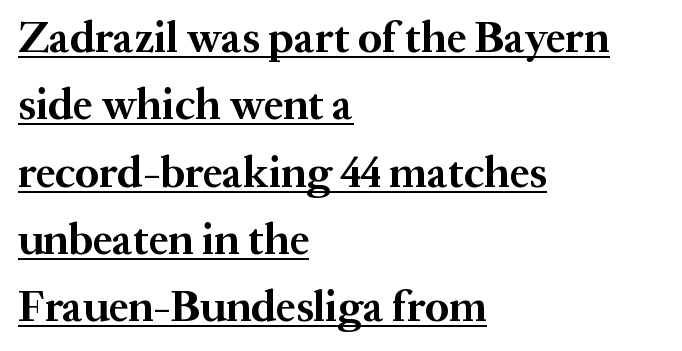
Q: Is the text bold? A: Yes.
Q: Is the text italic (slanted)? A: No, it is upright.
Q: Is the typeface a serif or a sans-serif typeface? A: Serif.
Q: Is the text underlined? A: Yes.
Q: How is the paragraph aligned? A: Left-aligned.
Q: Is the spacing between letters normal or unusually wide? A: Normal.
Q: Is the spacing between lines tight, normal or loose? A: Normal.
Q: Width (condensed, normal, or wide)? A: Normal.
Q: Stroke contrast? A: Medium.
Q: x-height? A: Medium.
Q: Monospaced? A: No.
